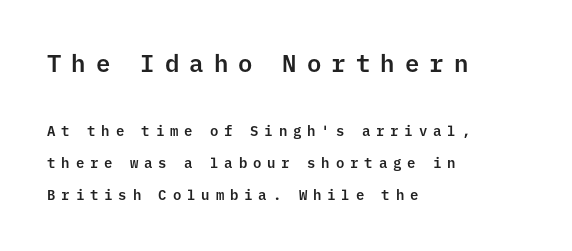
Type without underlining. Compared with typical paragraphs, the rows here are farther apart. The ragged edge is on the right, which tells us the setting is flush left. This rendering widens character spacing well past its baseline value.
